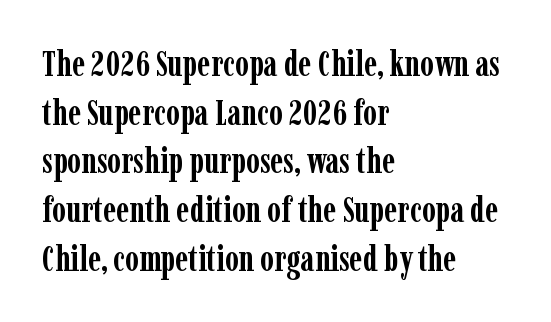
The image shows 35 px semibold, condensed serif type, upright; set left-aligned, normal line spacing (1.39x), normal letter spacing, not underlined; low stroke contrast and a medium x-height.
